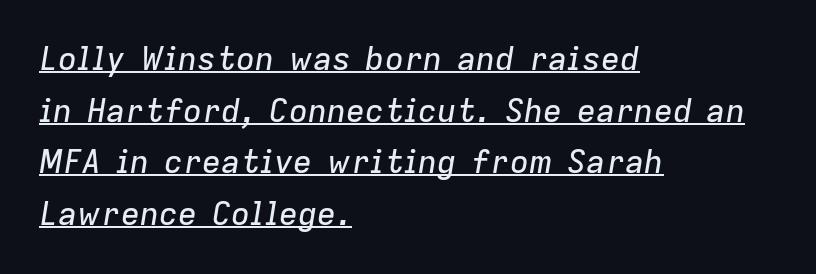
The image shows 32 px text type, italic (leaning right); set left-aligned, normal line spacing (1.61x), normal letter spacing, underlined; low stroke contrast and a medium x-height.
